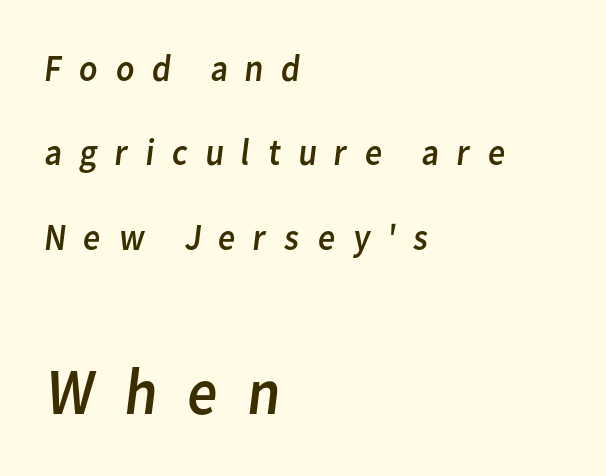
{"serif": "no", "bold": "no", "weight": "regular", "width": "normal", "stroke_contrast": "low", "x_height": "medium", "monospaced": "no", "underline": "no", "align": "left", "line_spacing": "loose", "line_spacing_ratio": 2.22, "letter_spacing": "wide", "letter_spacing_em": 0.42, "larger_block": "second", "size_ratio": 1.74, "glyph_px": 66}
